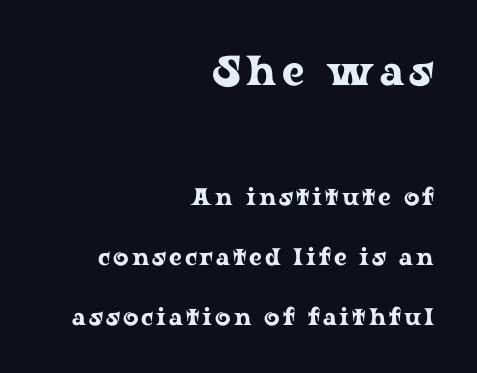
Q: Is the text italic (slanted)? A: No, it is upright.
Q: Is the typeface a serif or a sans-serif typeface? A: Serif.
Q: Is the text underlined? A: No.
Q: How is the paragraph aligned? A: Right-aligned.
Q: Is the spacing between lines tight, normal or loose? A: Loose.
Q: Which block of text is set in a larger size, the first (top) or the second (bottom)? A: The first (top) one.
Q: Width (condensed, normal, or wide)? A: Wide.
Q: Stroke contrast? A: Low.
Q: x-height? A: Medium.
Q: Monospaced? A: No.
